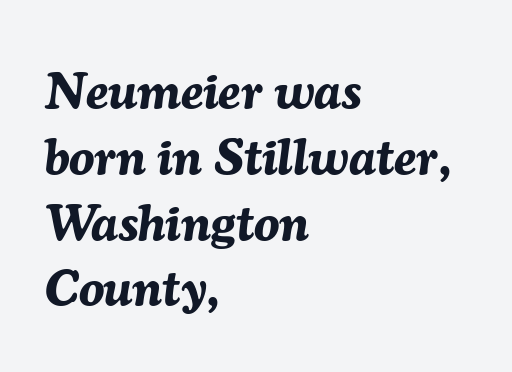
{"italic": "yes", "lean": "right", "slant_degrees": 7, "bold": "yes", "weight": "bold", "width": "normal", "stroke_contrast": "medium", "x_height": "medium", "monospaced": "no", "underline": "no", "align": "left", "line_spacing": "normal", "line_spacing_ratio": 1.29, "letter_spacing": "normal", "letter_spacing_em": 0.0, "glyph_px": 51}
